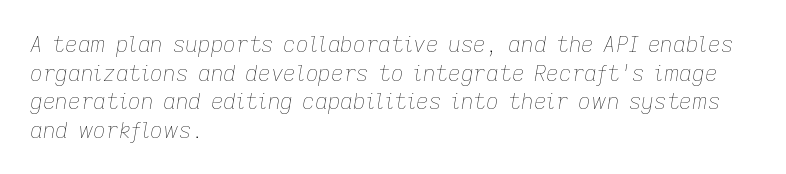
Q: Is the text bold? A: No.
Q: Is the text italic (slanted)? A: Yes, it leans right by about 9 degrees.
Q: Is the text underlined? A: No.
Q: How is the paragraph aligned? A: Left-aligned.
Q: Is the spacing between letters normal or unusually wide? A: Normal.
Q: Is the spacing between lines tight, normal or loose? A: Normal.
